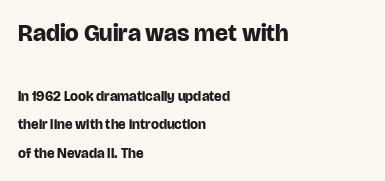
Typeset ragged right — the left edge is the straight one. If you drew a line through each stem, it would be perfectly vertical. Is the lower block the larger one? No — the upper block carries the bigger type. Students, observe: this is what heavily led, spacious text looks like. The rendering keeps characters at their native spacing.
